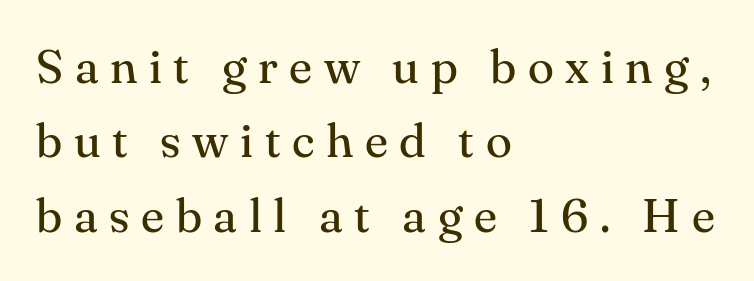
The paragraph has a hard left edge and a soft right edge. The lettering stays uniformly vertical, giving the passage a roman look. Between one letter and the next there's a generous, obvious gap. Spacing verdict: proportional, widths tailored to each character. Summary of weight: not heavy and not bold. Serif or sans? Serif — the stroke terminals have little feet.
